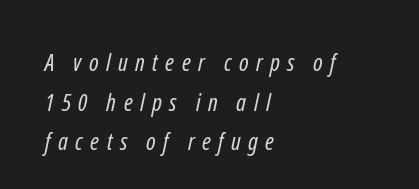
{"bold": "no", "underline": "no", "align": "left", "line_spacing": "normal", "line_spacing_ratio": 1.65, "letter_spacing": "wide", "letter_spacing_em": 0.31, "glyph_px": 24}
